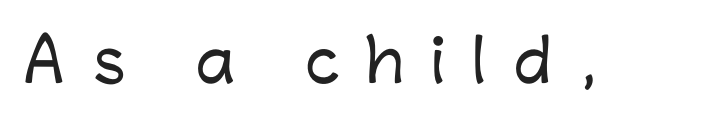
{"serif": "no", "italic": "no", "width": "normal", "stroke_contrast": "low", "x_height": "medium", "monospaced": "no", "underline": "no", "letter_spacing": "wide", "letter_spacing_em": 0.48, "glyph_px": 58}
